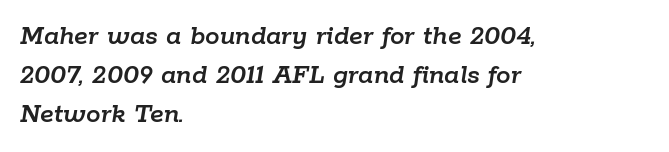
The image shows 29 px text type, italic (leaning right); set left-aligned, normal line spacing (1.34x), normal letter spacing, not underlined; low stroke contrast and a medium x-height.
